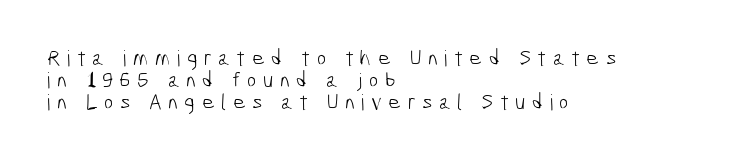
These lines stack with their left ends in a neat column. The passage shown has open, widely tracked lettering throughout. The block of text is dense from top to bottom, with scant space between rows. The passage shown is not underscored anywhere. Weight: regular or lighter.
